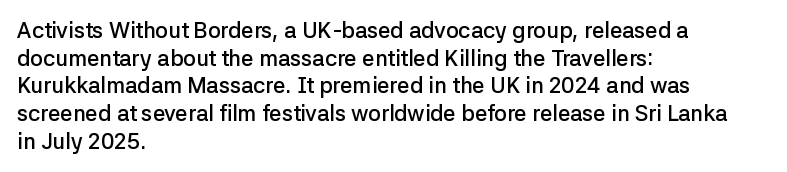
Q: Is the text bold? A: Semi-bold.
Q: Is the text italic (slanted)? A: No, it is upright.
Q: Is the text underlined? A: No.
Q: How is the paragraph aligned? A: Left-aligned.
Q: Is the spacing between letters normal or unusually wide? A: Normal.
Q: Is the spacing between lines tight, normal or loose? A: Normal.
